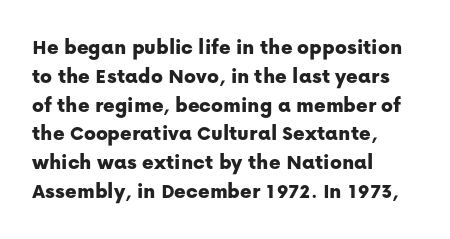
The image shows 22 px text type, upright; set left-aligned, normal line spacing (1.31x), normal letter spacing, not underlined.
